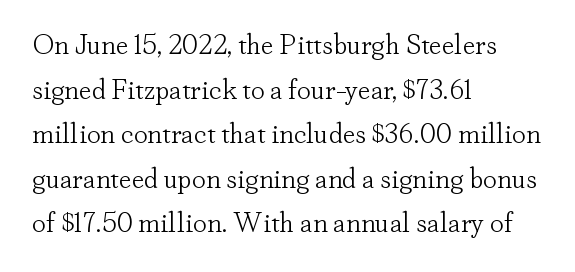
The image shows 28 px light serif type, upright; set left-aligned, normal line spacing (1.59x), normal letter spacing, not underlined; low stroke contrast and a small x-height.
